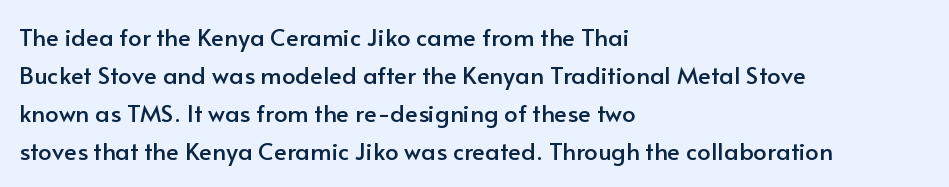
{"italic": "no", "underline": "no", "align": "left", "line_spacing": "normal", "line_spacing_ratio": 1.59, "letter_spacing": "normal", "letter_spacing_em": 0.0, "glyph_px": 24}
